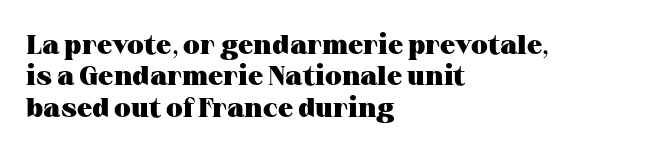
Q: Is the text bold? A: Yes.
Q: Is the text italic (slanted)? A: No, it is upright.
Q: Is the text underlined? A: No.
Q: How is the paragraph aligned? A: Left-aligned.
Q: Is the spacing between letters normal or unusually wide? A: Normal.
